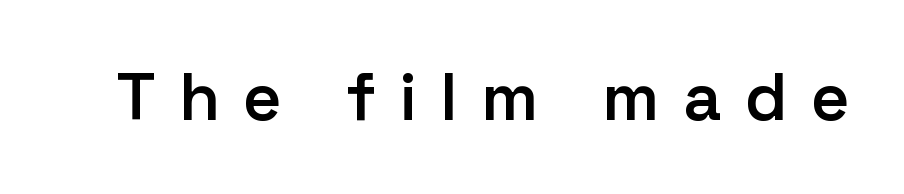
There is plenty of visible air inserted between adjacent glyphs. Moderately thickened strokes mark this as semibold type. What kind of face is this? One without serifs — a sans. Descender tails drop into unmarked territory. Note the varied advance widths — an 'i' is clearly narrower than an 'm'.
